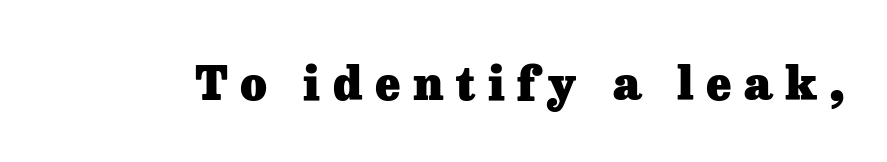
Words appear elongated and porous because spacing is wide. Heavy-handed strokes throughout: this text is bold. You can tell from the footed stems that serif type was used. Every stem runs plumb, perpendicular to the baseline. The letters advance in unequal steps, a hallmark of proportional type.
